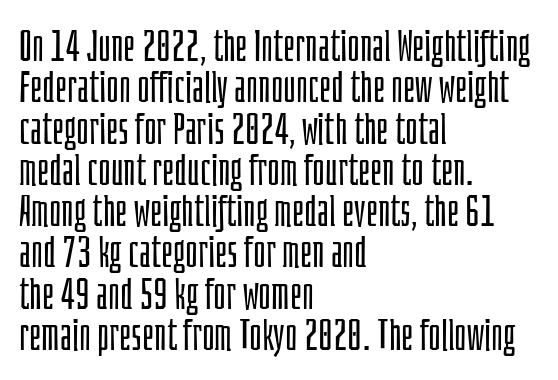
Summary of vertical rhythm: compact, with narrow interline spacing. Do the characters align in a grid? No, the font is proportional. Nope, no serifs anywhere on these letters. Compared with a centered layout, this one pins lines to the left instead.
